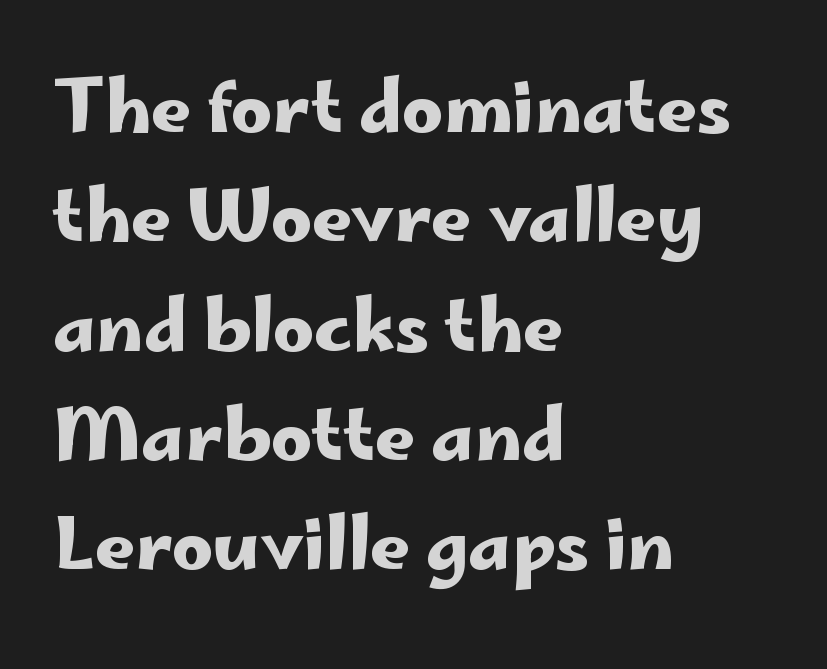
{"serif": "no", "italic": "no", "width": "wide", "stroke_contrast": "low", "x_height": "small", "monospaced": "no", "underline": "no", "align": "left", "line_spacing": "normal", "line_spacing_ratio": 1.54, "letter_spacing": "normal", "letter_spacing_em": 0.0, "glyph_px": 71}
